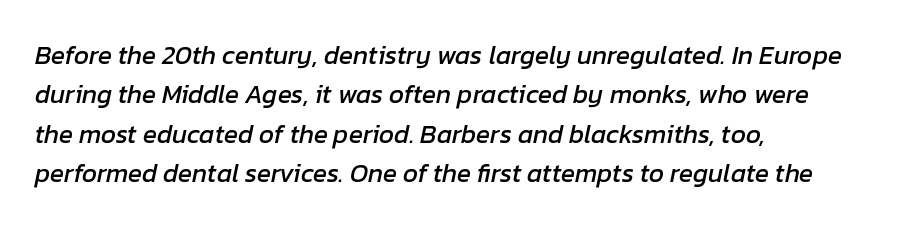
Students, note that the glyphs here touch the page at normal intervals. Vertically, the passage feels balanced, rows spaced as you'd expect. Beneath every word, the page is bare. You can tell it's italic because the verticals aren't actually vertical.
